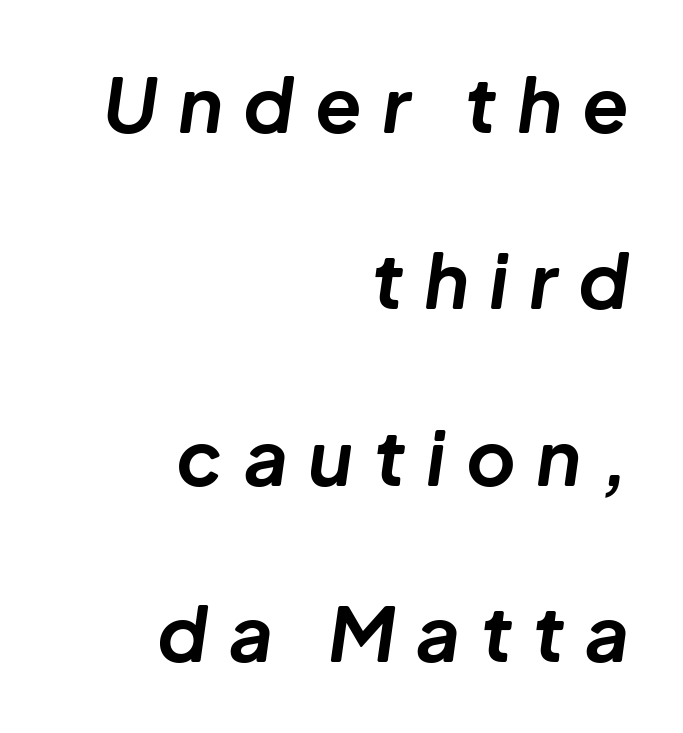
Notice how the stems are inclined rather than vertical — that's the hallmark of italics. This sample has the flowing, uneven cadence of proportional lettering. The lines in this sample share a right terminus and differ only in where they begin. You could fit nearly another row in the gap between these rows.
